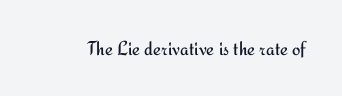
The image shows 20 px text type, upright; set normal letter spacing, not underlined.
